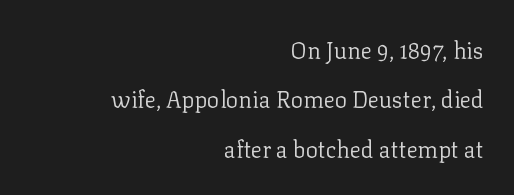
{"italic": "no", "bold": "no", "underline": "no", "align": "right", "line_spacing": "loose", "line_spacing_ratio": 2.15, "letter_spacing": "normal", "letter_spacing_em": 0.0, "glyph_px": 23}
